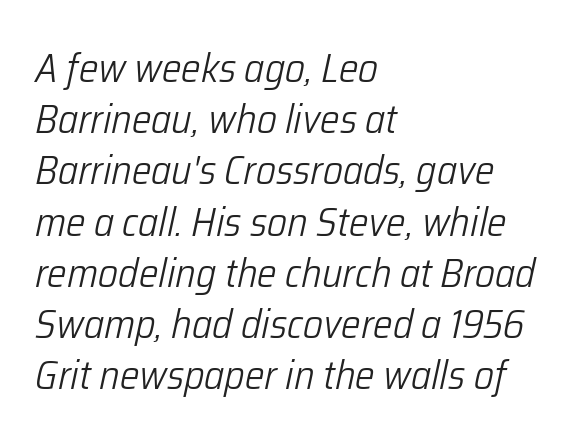
The image shows 41 px light, condensed type, italic (leaning right); set left-aligned, normal line spacing (1.25x), normal letter spacing, not underlined; low stroke contrast and a medium x-height.
